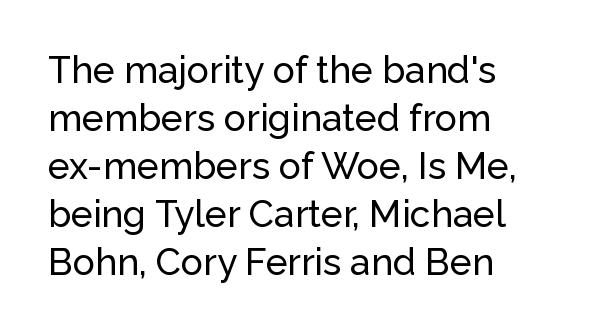
The leading is moderate, giving the passage an even texture. Look at the bottom of the vertical strokes: they stop flat, with no serifs. A roman cut, with each character standing at attention. Here the designer chose a conventional face with non-uniform glyph widths.
